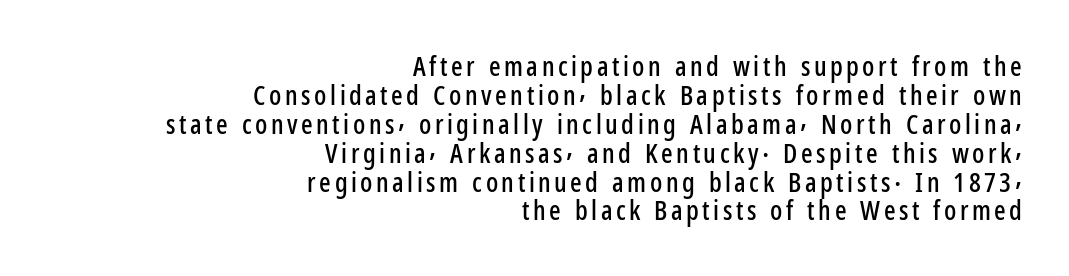
The ragged edge is on the left, which tells us the setting is flush right. What's the leading like? Squeezed, with rows nearly overlapping. The foot of each line stays bare and open. If you drew a line through each stem, it would be perfectly vertical.
